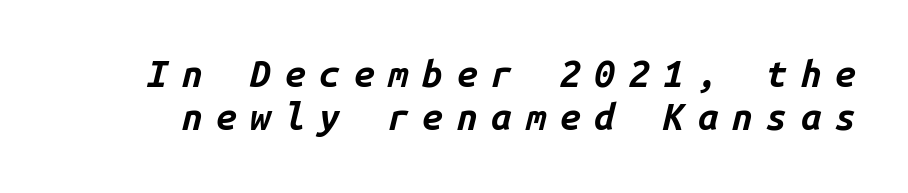
{"italic": "yes", "lean": "right", "slant_degrees": 14, "bold": "yes", "weight": "bold", "width": "normal", "stroke_contrast": "low", "x_height": "medium", "monospaced": "yes", "underline": "no", "line_spacing_ratio": 1.17, "letter_spacing": "wide", "letter_spacing_em": 0.37, "glyph_px": 37}
